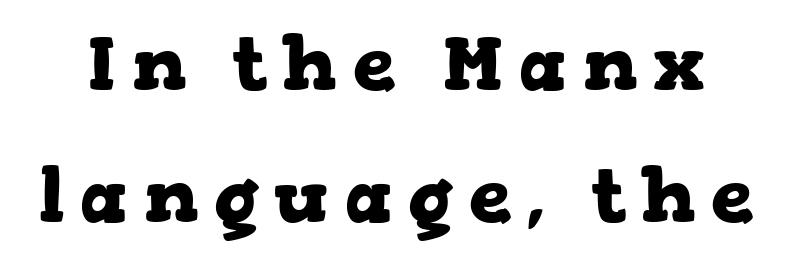
Q: Is the text bold? A: Yes.
Q: Is the text italic (slanted)? A: No, it is upright.
Q: Is the typeface a serif or a sans-serif typeface? A: Serif.
Q: Is the text underlined? A: No.
Q: Is the spacing between letters normal or unusually wide? A: Unusually wide.
Q: Width (condensed, normal, or wide)? A: Wide.
Q: Stroke contrast? A: Low.
Q: x-height? A: Medium.
Q: Monospaced? A: No.
